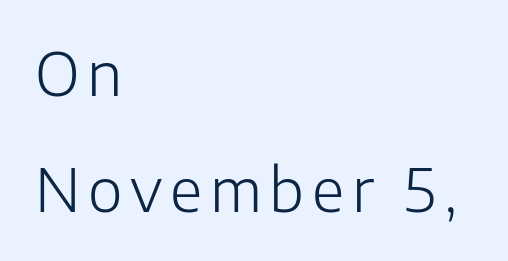
{"serif": "no", "italic": "no", "bold": "no", "weight": "light", "width": "normal", "stroke_contrast": "low", "x_height": "medium", "monospaced": "no", "underline": "no", "align": "left", "line_spacing": "loose", "line_spacing_ratio": 1.97, "glyph_px": 59}
